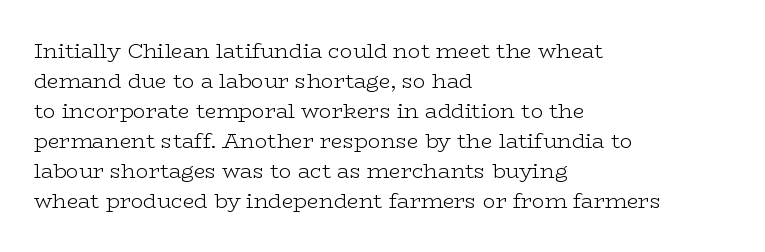
The image shows 21 px text type, upright; set left-aligned, normal line spacing (1.43x), normal letter spacing, not underlined.
